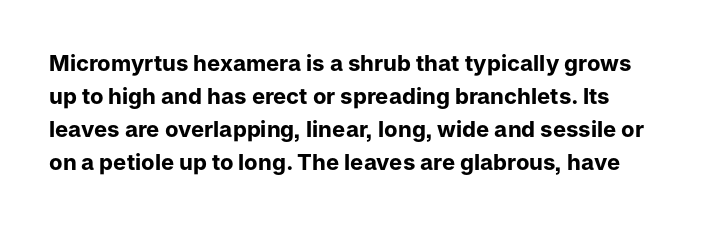
Q: Is the text bold? A: Yes.
Q: Is the text italic (slanted)? A: No, it is upright.
Q: Is the text underlined? A: No.
Q: Is the spacing between letters normal or unusually wide? A: Normal.
Q: Is the spacing between lines tight, normal or loose? A: Normal.
